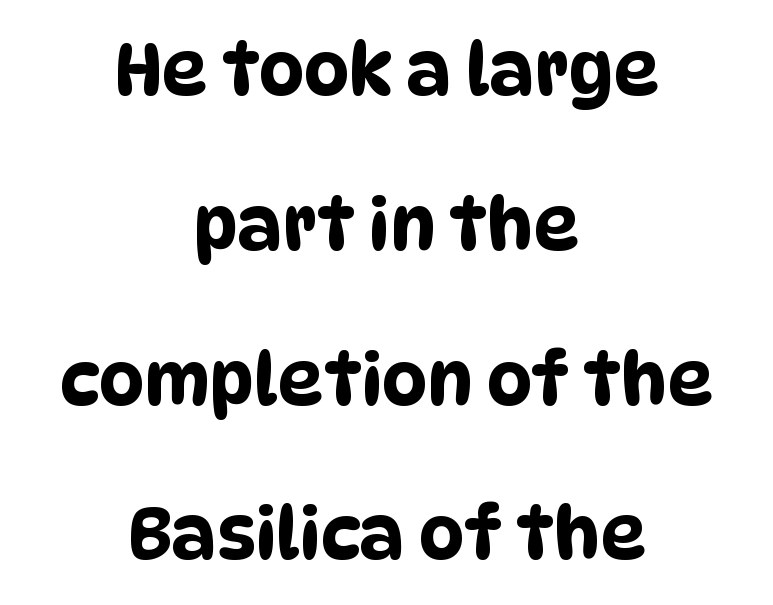
Q: Is the typeface a serif or a sans-serif typeface? A: Sans-serif.
Q: Is the text underlined? A: No.
Q: How is the paragraph aligned? A: Centered.
Q: Is the spacing between letters normal or unusually wide? A: Normal.
Q: Is the spacing between lines tight, normal or loose? A: Loose.
Q: Width (condensed, normal, or wide)? A: Condensed.
Q: Stroke contrast? A: Low.
Q: x-height? A: Large.
Q: Monospaced? A: No.
